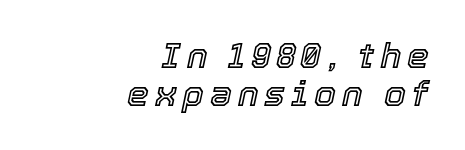
The image shows 35 px text type, italic (leaning right); set right-aligned, tight line spacing (1.09x), not underlined; a medium x-height.
